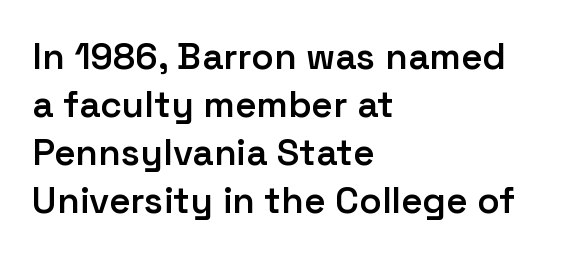
Q: Is the text bold? A: Semi-bold.
Q: Is the text italic (slanted)? A: No, it is upright.
Q: Is the typeface a serif or a sans-serif typeface? A: Sans-serif.
Q: Is the text underlined? A: No.
Q: How is the paragraph aligned? A: Left-aligned.
Q: Is the spacing between letters normal or unusually wide? A: Normal.
Q: Is the spacing between lines tight, normal or loose? A: Normal.
Q: Width (condensed, normal, or wide)? A: Normal.
Q: Stroke contrast? A: Low.
Q: x-height? A: Medium.
Q: Monospaced? A: No.
